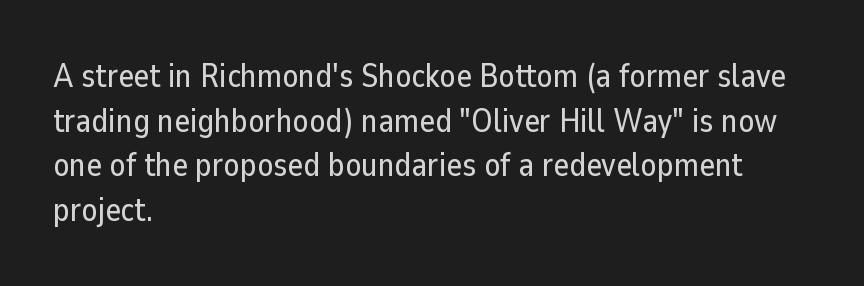
{"serif": "no", "italic": "no", "width": "normal", "stroke_contrast": "low", "x_height": "medium", "monospaced": "no", "underline": "no", "align": "left", "line_spacing": "normal", "line_spacing_ratio": 1.35, "letter_spacing": "normal", "letter_spacing_em": 0.0, "glyph_px": 33}
